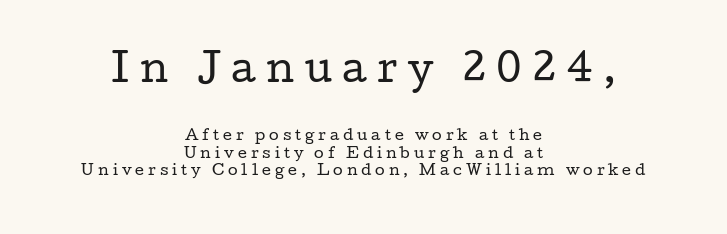
Q: Is the text bold? A: No.
Q: Is the text italic (slanted)? A: No, it is upright.
Q: Is the typeface a serif or a sans-serif typeface? A: Serif.
Q: Is the text underlined? A: No.
Q: How is the paragraph aligned? A: Centered.
Q: Is the spacing between letters normal or unusually wide? A: Unusually wide.
Q: Is the spacing between lines tight, normal or loose? A: Normal.
Q: Which block of text is set in a larger size, the first (top) or the second (bottom)? A: The first (top) one.
Q: Width (condensed, normal, or wide)? A: Wide.
Q: Stroke contrast? A: Low.
Q: x-height? A: Medium.
Q: Monospaced? A: No.
